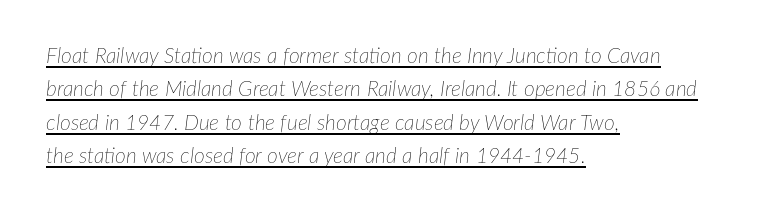
Q: Is the text bold? A: No.
Q: Is the text italic (slanted)? A: Yes, it leans right by about 7 degrees.
Q: Is the text underlined? A: Yes.
Q: How is the paragraph aligned? A: Left-aligned.
Q: Is the spacing between letters normal or unusually wide? A: Normal.
Q: Is the spacing between lines tight, normal or loose? A: Normal.
